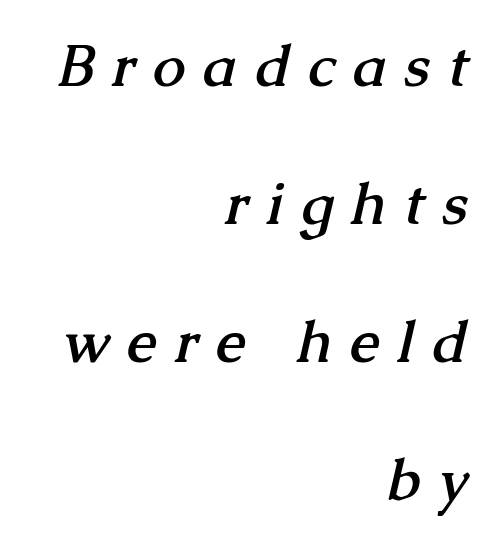
Spacing verdict: proportional, widths tailored to each character. The space beneath each line is pristine and unruled. The letters carry serifs — small finishing strokes at the ends of their stems. Caption: bold face, heavy strokes.
